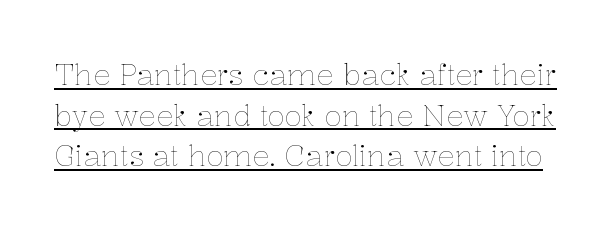
Q: Is the text bold? A: No.
Q: Is the text italic (slanted)? A: No, it is upright.
Q: Is the text underlined? A: Yes.
Q: Is the spacing between letters normal or unusually wide? A: Normal.
Q: Is the spacing between lines tight, normal or loose? A: Normal.
Q: Width (condensed, normal, or wide)? A: Normal.
Q: Stroke contrast? A: Low.
Q: x-height? A: Medium.
Q: Monospaced? A: No.
